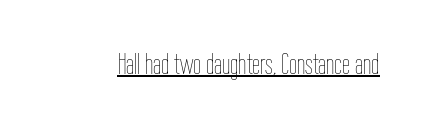
The typesetting does not lean heavy: it is not bold. Looks like regular typesetting: each glyph gets only the width it needs. Somebody hit Ctrl+U on this one — the words are underlined. In terms of posture, this sample is upright.
